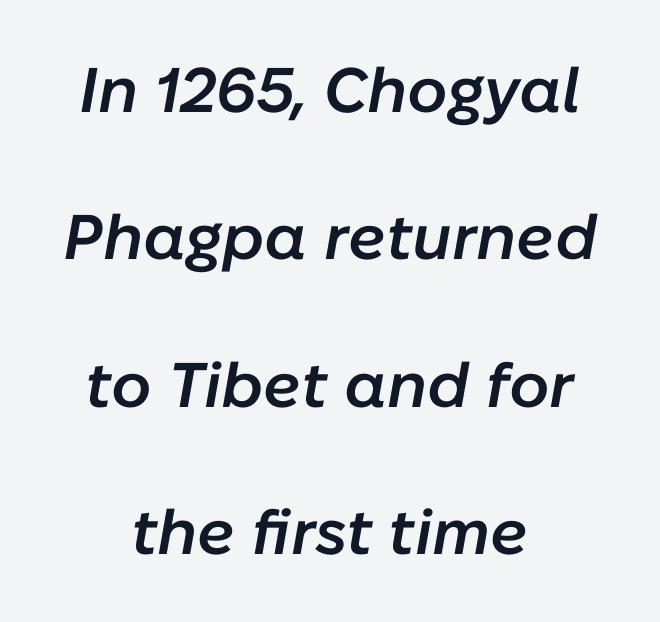
Q: Is the text bold? A: Semi-bold.
Q: Is the text italic (slanted)? A: Yes, it leans right by about 10 degrees.
Q: Is the text underlined? A: No.
Q: How is the paragraph aligned? A: Centered.
Q: Is the spacing between letters normal or unusually wide? A: Normal.
Q: Is the spacing between lines tight, normal or loose? A: Loose.
Q: Width (condensed, normal, or wide)? A: Normal.
Q: Stroke contrast? A: Low.
Q: x-height? A: Medium.
Q: Monospaced? A: No.
